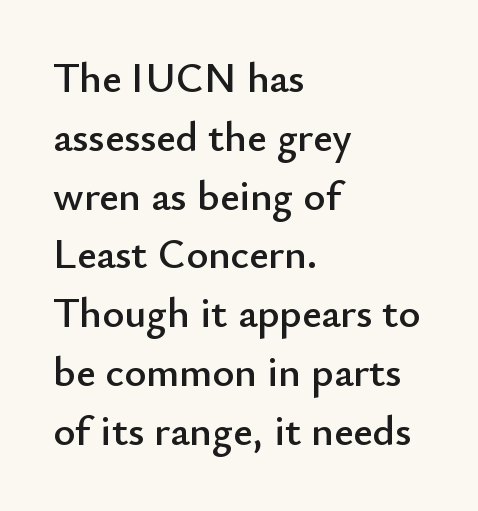
Q: Is the text italic (slanted)? A: No, it is upright.
Q: Is the typeface a serif or a sans-serif typeface? A: Sans-serif.
Q: Is the text underlined? A: No.
Q: How is the paragraph aligned? A: Left-aligned.
Q: Is the spacing between letters normal or unusually wide? A: Normal.
Q: Is the spacing between lines tight, normal or loose? A: Normal.
Q: Width (condensed, normal, or wide)? A: Normal.
Q: Stroke contrast? A: Low.
Q: x-height? A: Small.
Q: Monospaced? A: No.
